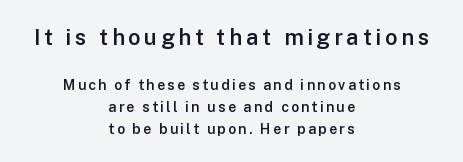
Unmarked baselines from the first word to the last. Vertically, the passage feels balanced, rows spaced as you'd expect. Does the copy run flush right? No — it is centered line by line. The passage shown is semibold, sitting just below true bold.
